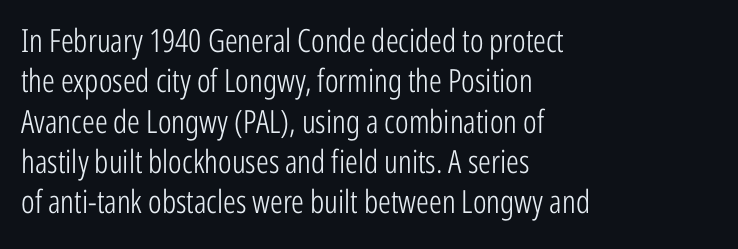
The image shows 32 px light, condensed sans-serif type, upright; set left-aligned, normal line spacing (1.26x), normal letter spacing, not underlined; low stroke contrast and a medium x-height.
